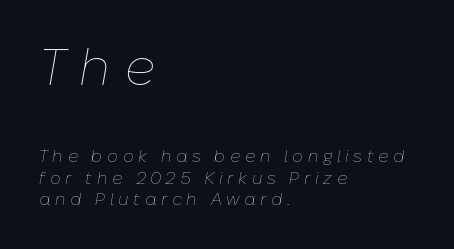
Q: Is the text bold? A: No.
Q: Is the text italic (slanted)? A: Yes, it leans right by about 10 degrees.
Q: Is the text underlined? A: No.
Q: How is the paragraph aligned? A: Left-aligned.
Q: Is the spacing between letters normal or unusually wide? A: Unusually wide.
Q: Is the spacing between lines tight, normal or loose? A: Normal.
Q: Which block of text is set in a larger size, the first (top) or the second (bottom)? A: The first (top) one.
Q: Width (condensed, normal, or wide)? A: Normal.
Q: Stroke contrast? A: Low.
Q: x-height? A: Medium.
Q: Monospaced? A: No.
